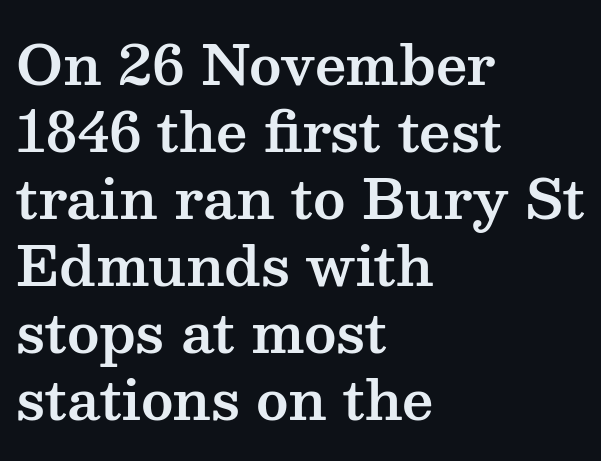
Q: Is the text italic (slanted)? A: No, it is upright.
Q: Is the typeface a serif or a sans-serif typeface? A: Serif.
Q: Is the text underlined? A: No.
Q: How is the paragraph aligned? A: Left-aligned.
Q: Is the spacing between letters normal or unusually wide? A: Normal.
Q: Width (condensed, normal, or wide)? A: Wide.
Q: Stroke contrast? A: Medium.
Q: x-height? A: Medium.
Q: Monospaced? A: No.
